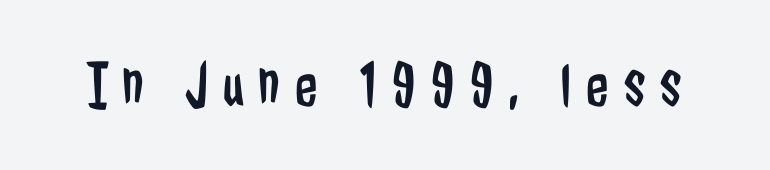
{"serif": "no", "italic": "no", "bold": "no", "weight": "regular", "width": "condensed", "stroke_contrast": "low", "x_height": "medium", "monospaced": "no", "underline": "no", "letter_spacing": "wide", "letter_spacing_em": 0.23, "glyph_px": 65}
